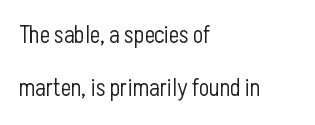
Whoever set this chose breathing room over compactness in the vertical rhythm. The passage shown is not bold in any degree. This is roman type, the default non-slanted kind. Beneath every word, the page is bare. Students, note that the glyphs here touch the page at normal intervals. Short and long lines alike share a common starting point at left.
